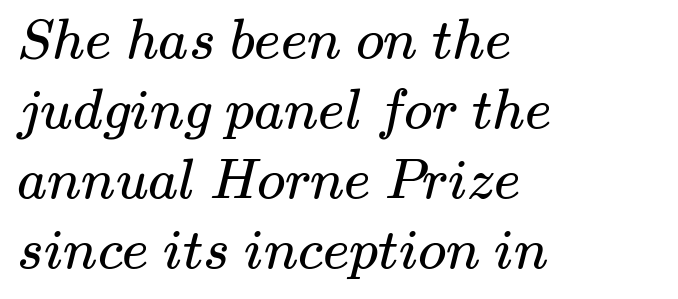
Q: Is the text bold? A: No.
Q: Is the typeface a serif or a sans-serif typeface? A: Serif.
Q: Is the text underlined? A: No.
Q: How is the paragraph aligned? A: Left-aligned.
Q: Is the spacing between letters normal or unusually wide? A: Normal.
Q: Width (condensed, normal, or wide)? A: Wide.
Q: Stroke contrast? A: Medium.
Q: x-height? A: Small.
Q: Monospaced? A: No.
